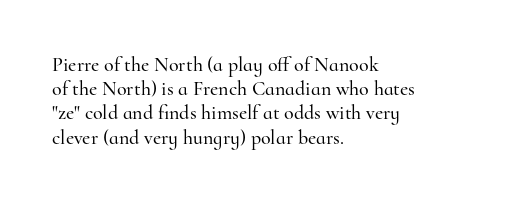
The image shows 20 px text type, upright; set left-aligned, line spacing 1.21x, normal letter spacing, not underlined.
